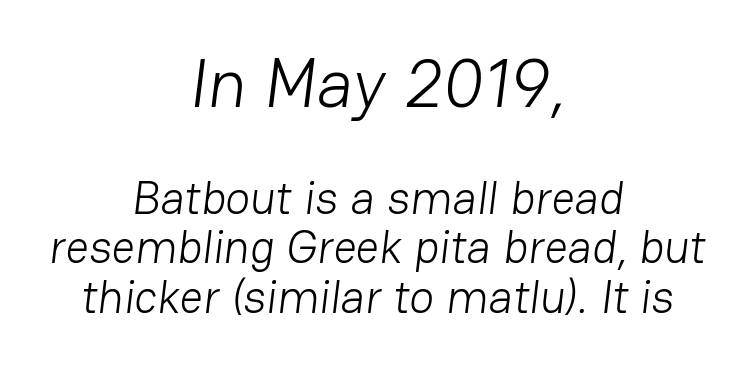
The image shows 69 px light sans-serif type; set centered, tight line spacing (1.08x), normal letter spacing, not underlined; the first (top) block is 1.5x larger; low stroke contrast and a medium x-height.
